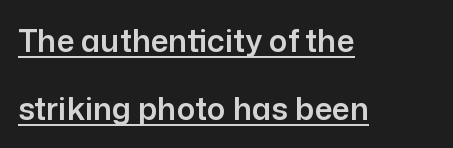
{"serif": "no", "italic": "no", "width": "normal", "stroke_contrast": "low", "x_height": "medium", "monospaced": "no", "underline": "yes", "align": "left", "line_spacing": "loose", "line_spacing_ratio": 2.19, "letter_spacing": "normal", "letter_spacing_em": 0.0, "glyph_px": 31}
